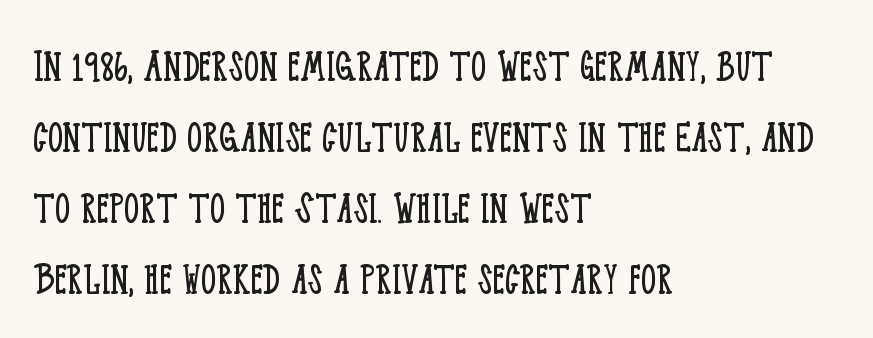
Look at the bottom of the vertical strokes: they flare into serifs here. Glyph-to-glyph distance matches everyday printed text. Rendered with straight, roman letterforms. Is there much room between lines? A standard amount, neither cramped nor airy.
